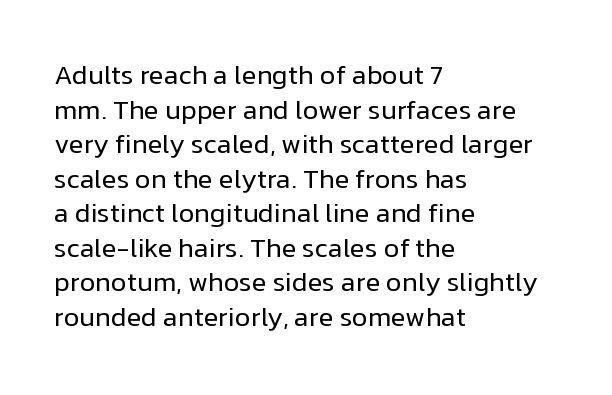
Q: Is the text bold? A: No.
Q: Is the text italic (slanted)? A: No, it is upright.
Q: Is the text underlined? A: No.
Q: How is the paragraph aligned? A: Left-aligned.
Q: Is the spacing between letters normal or unusually wide? A: Normal.
Q: Is the spacing between lines tight, normal or loose? A: Normal.
